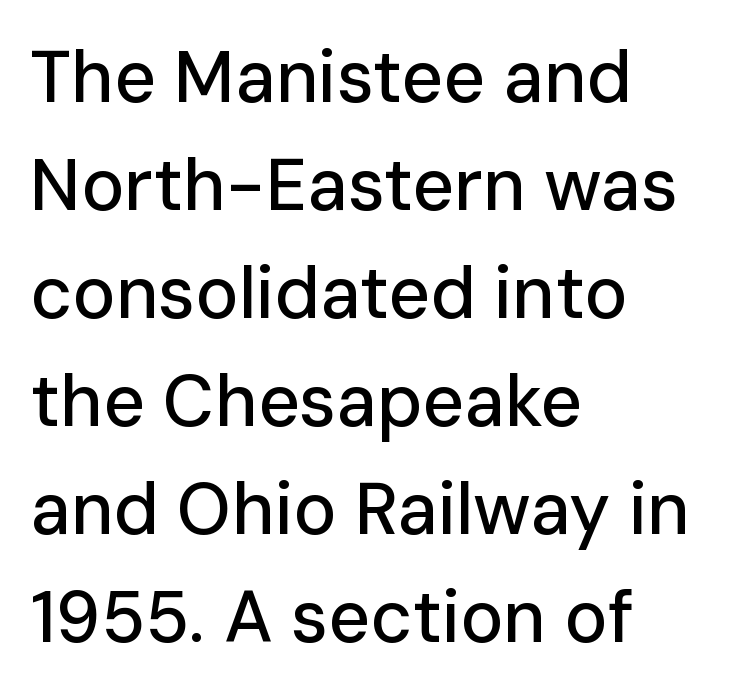
The typesetter chose a ragged-right arrangement here. A clean baseline with only descenders dipping below it. One glance says typical: line gaps are just what's usual. Note: no serifs on the glyphs. Looks like regular typesetting: each glyph gets only the width it needs. Tall strokes in this sample are plumb rather than angled.
